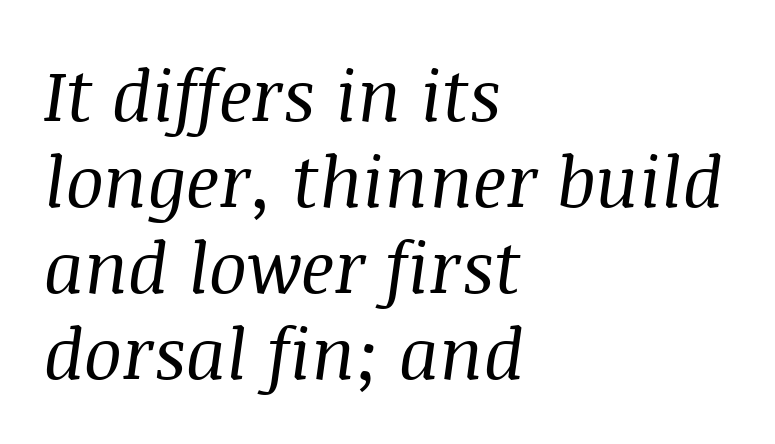
{"serif": "yes", "italic": "yes", "lean": "right", "slant_degrees": 8, "bold": "no", "weight": "regular", "width": "normal", "stroke_contrast": "medium", "x_height": "large", "monospaced": "no", "underline": "no", "align": "left", "line_spacing_ratio": 1.21, "letter_spacing": "normal", "letter_spacing_em": 0.0, "glyph_px": 71}
